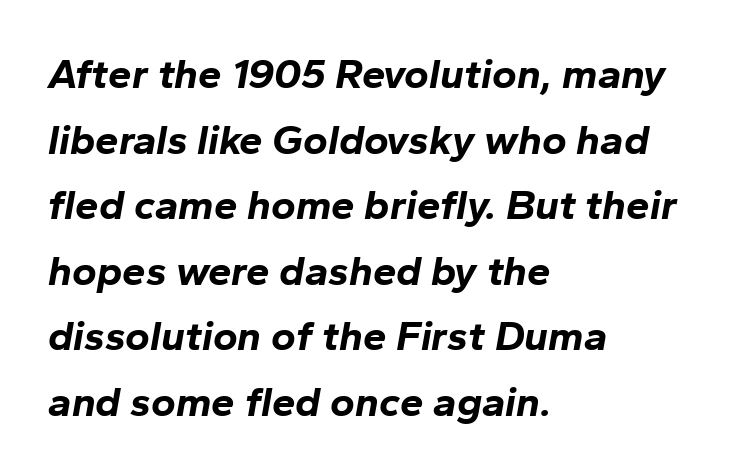
{"italic": "yes", "lean": "right", "slant_degrees": 10, "bold": "yes", "weight": "bold", "width": "normal", "stroke_contrast": "low", "x_height": "medium", "monospaced": "no", "underline": "no", "align": "left", "line_spacing": "normal", "line_spacing_ratio": 1.56, "letter_spacing": "normal", "letter_spacing_em": 0.0, "glyph_px": 42}
